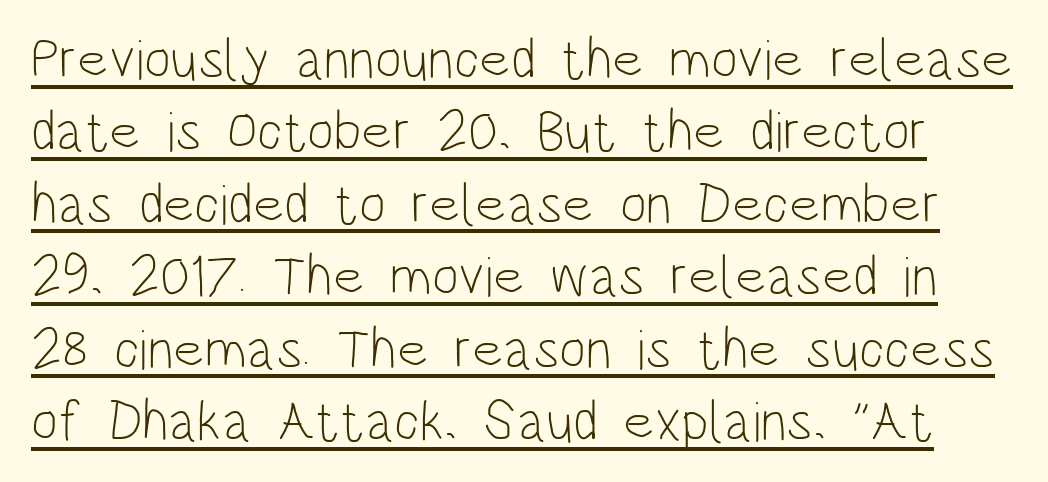
The image shows 57 px light, condensed sans-serif type, upright; set normal line spacing (1.27x), normal letter spacing, underlined; low stroke contrast and a large x-height.
